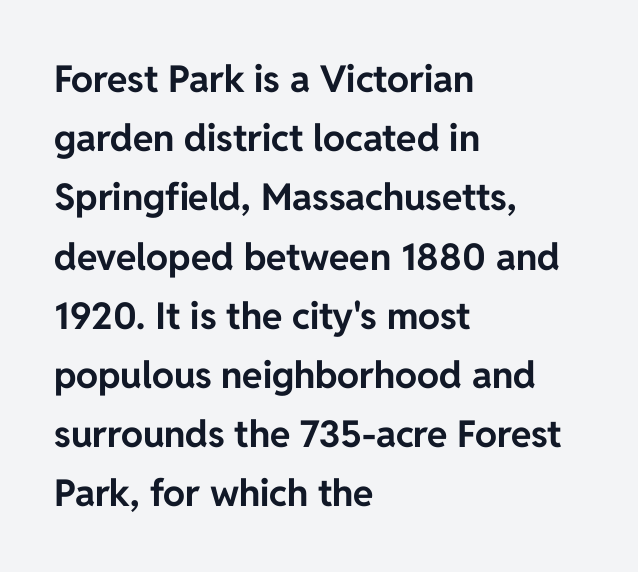
The image shows 37 px bold sans-serif type, upright; set left-aligned, normal line spacing (1.6x), normal letter spacing, not underlined; low stroke contrast and a medium x-height.
